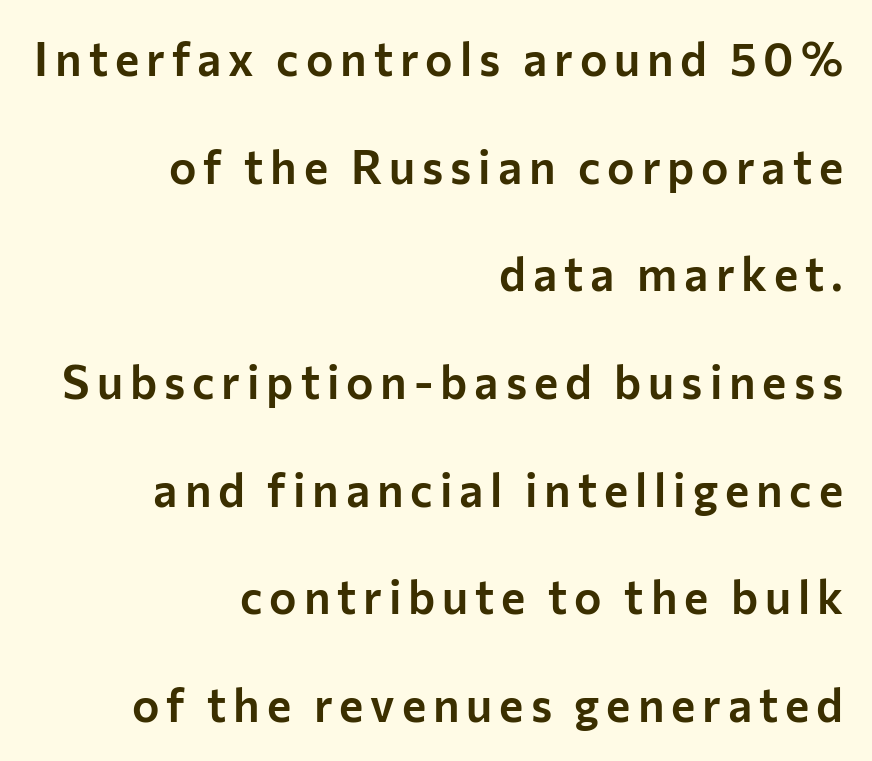
{"serif": "no", "italic": "no", "width": "normal", "stroke_contrast": "low", "x_height": "medium", "monospaced": "no", "underline": "no", "align": "right", "line_spacing": "loose", "line_spacing_ratio": 2.34, "glyph_px": 46}
